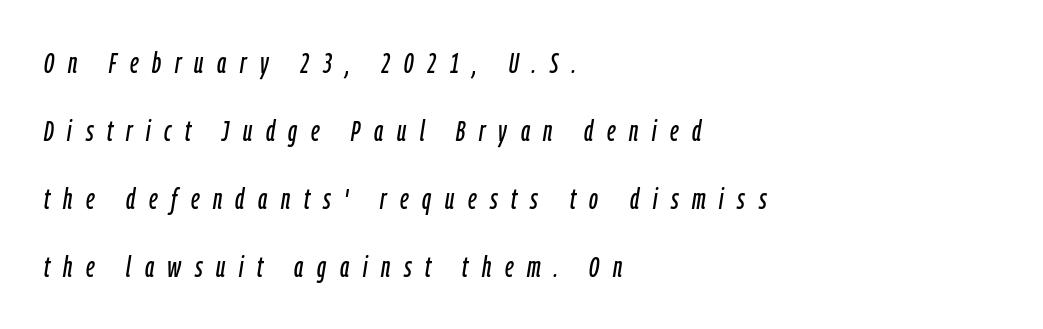
Q: Is the text italic (slanted)? A: Yes, it leans right by about 9 degrees.
Q: Is the text underlined? A: No.
Q: How is the paragraph aligned? A: Left-aligned.
Q: Is the spacing between letters normal or unusually wide? A: Unusually wide.
Q: Is the spacing between lines tight, normal or loose? A: Loose.
Q: Width (condensed, normal, or wide)? A: Condensed.
Q: Stroke contrast? A: Low.
Q: x-height? A: Medium.
Q: Monospaced? A: No.
